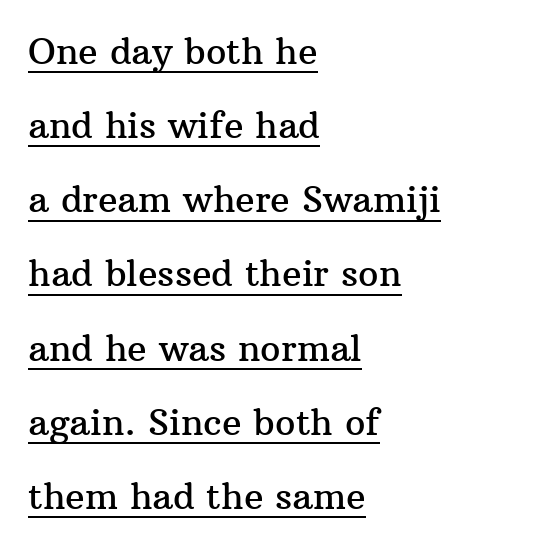
{"serif": "yes", "italic": "no", "width": "normal", "stroke_contrast": "medium", "x_height": "medium", "monospaced": "no", "underline": "yes", "align": "left", "line_spacing": "loose", "line_spacing_ratio": 2.06, "letter_spacing": "normal", "letter_spacing_em": 0.0, "glyph_px": 36}
